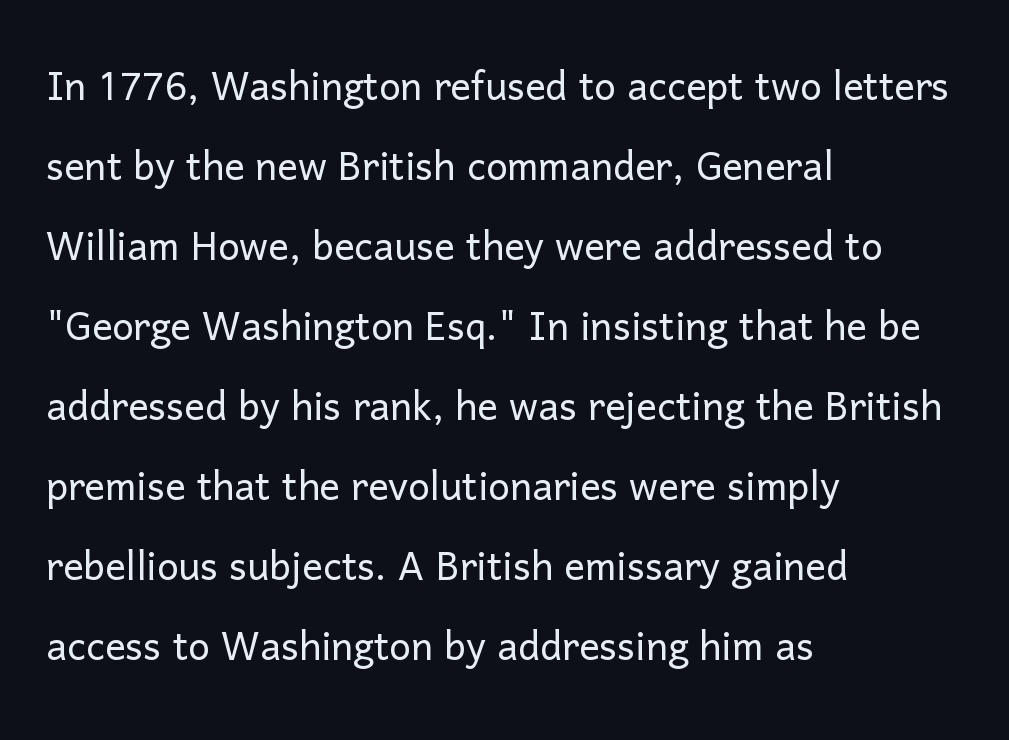
The image shows 51 px light sans-serif type, upright; set left-aligned, normal line spacing (1.57x), normal letter spacing, not underlined; low stroke contrast and a medium x-height.
